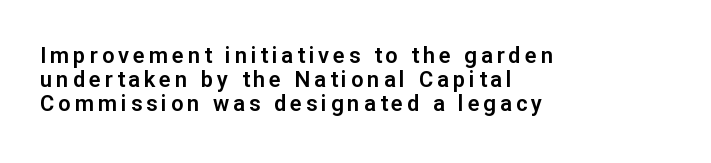
The image shows 22 px text type, upright; set left-aligned, tight line spacing (1.09x), not underlined.
